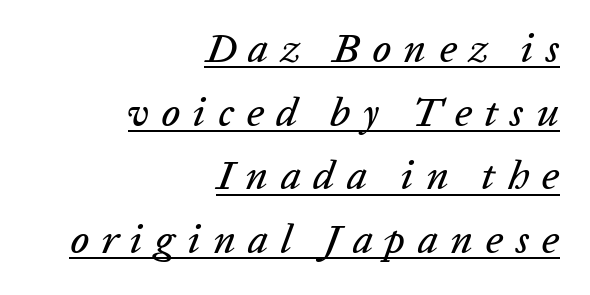
Q: Is the text italic (slanted)? A: Yes, it leans right by about 20 degrees.
Q: Is the text underlined? A: Yes.
Q: How is the paragraph aligned? A: Right-aligned.
Q: Is the spacing between letters normal or unusually wide? A: Unusually wide.
Q: Is the spacing between lines tight, normal or loose? A: Normal.
Q: Width (condensed, normal, or wide)? A: Normal.
Q: Stroke contrast? A: Low.
Q: x-height? A: Medium.
Q: Monospaced? A: No.
